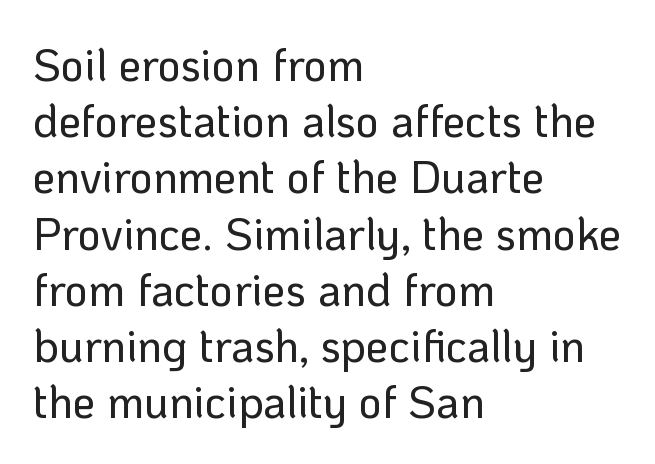
Regarding leading, the lines here are spaced in the standard way. The rendering uses natural spacing where letterforms have individual widths. Where is the straight margin? On the left. Look at the bottom of the vertical strokes: they stop flat, with no serifs. The passage shown has conventional tracking throughout.
